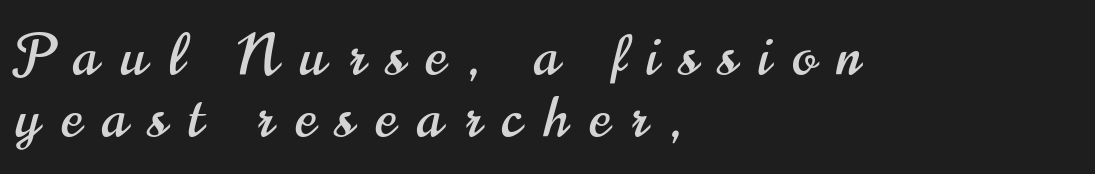
The image shows 56 px condensed sans-serif type; set left-aligned, tight line spacing (1.1x), unusually wide letter spacing (+0.38 em), not underlined; high stroke contrast and a small x-height.
